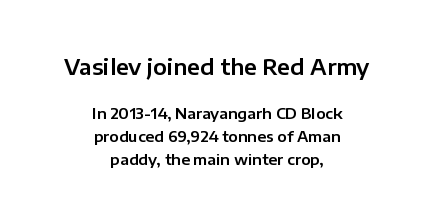
Q: Is the text italic (slanted)? A: No, it is upright.
Q: Is the text underlined? A: No.
Q: How is the paragraph aligned? A: Centered.
Q: Is the spacing between letters normal or unusually wide? A: Normal.
Q: Is the spacing between lines tight, normal or loose? A: Normal.
Q: Which block of text is set in a larger size, the first (top) or the second (bottom)? A: The first (top) one.
